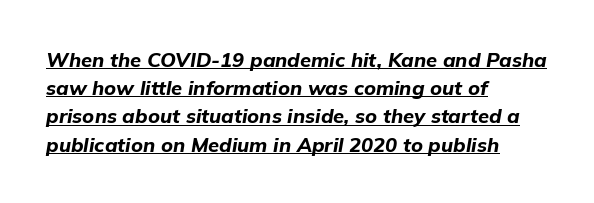
In terms of letterspacing, this is plain default setting. Typeset ragged right — the left edge is the straight one. What's the leading like? Ordinary, nothing unusual. Somebody hit Ctrl+U on this one — the words are underlined. Yep, that's italic — everything's leaning.
